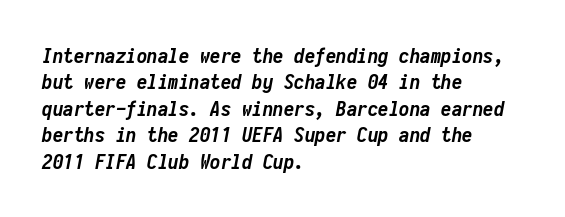
{"italic": "yes", "lean": "right", "slant_degrees": 10, "bold": "yes", "underline": "no", "align": "left", "line_spacing": "normal", "line_spacing_ratio": 1.26, "letter_spacing": "normal", "letter_spacing_em": 0.0, "glyph_px": 21}
